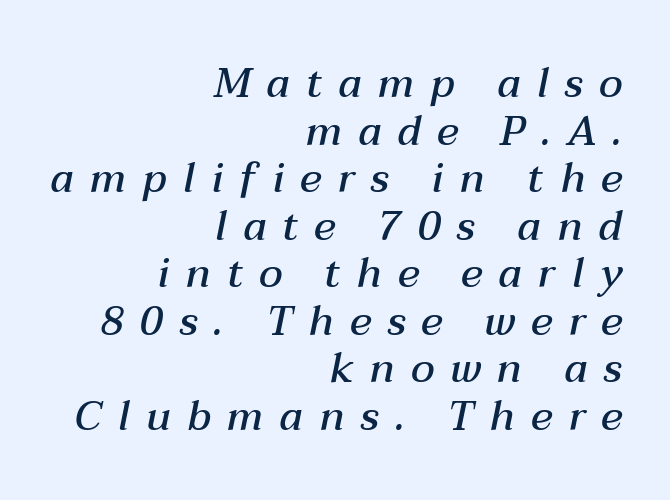
The image shows 41 px semibold type, italic (leaning right); set right-aligned, line spacing 1.16x, unusually wide letter spacing (+0.39 em), not underlined; medium stroke contrast and a medium x-height.
